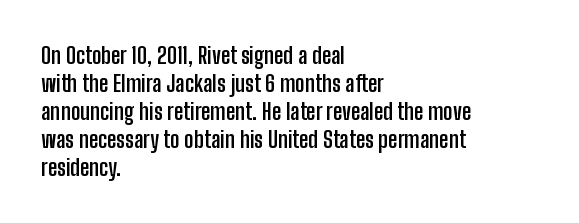
The image shows 23 px bold type, upright; set left-aligned, line spacing 1.22x, normal letter spacing, not underlined.
